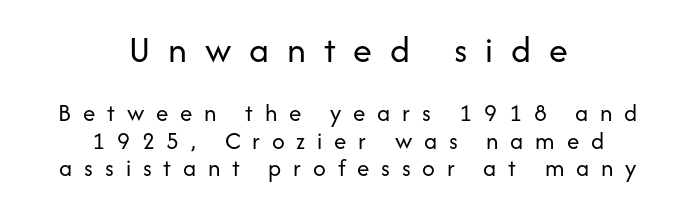
The image shows 38 px regular-weight sans-serif type, upright; set centered, tight line spacing (1.1x), unusually wide letter spacing (+0.47 em), not underlined; the first (top) block is 1.52x larger; low stroke contrast and a medium x-height.
